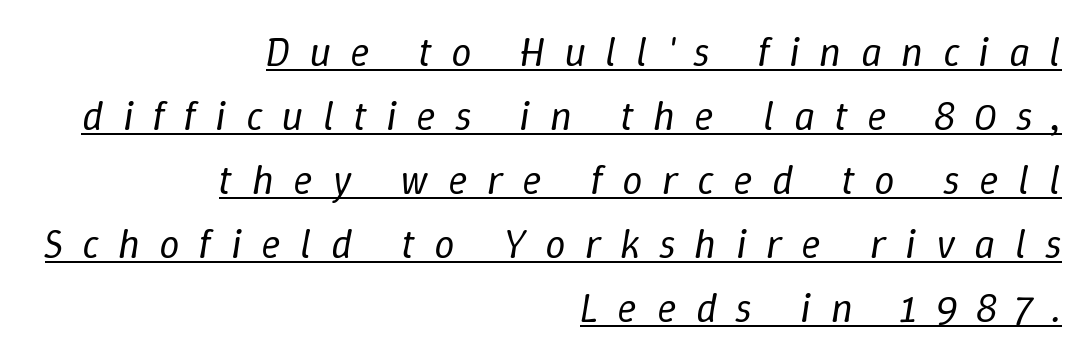
Q: Is the text bold? A: No.
Q: Is the text italic (slanted)? A: Yes, it leans right by about 9 degrees.
Q: Is the text underlined? A: Yes.
Q: How is the paragraph aligned? A: Right-aligned.
Q: Is the spacing between letters normal or unusually wide? A: Unusually wide.
Q: Is the spacing between lines tight, normal or loose? A: Normal.
Q: Width (condensed, normal, or wide)? A: Normal.
Q: Stroke contrast? A: Low.
Q: x-height? A: Medium.
Q: Monospaced? A: No.
